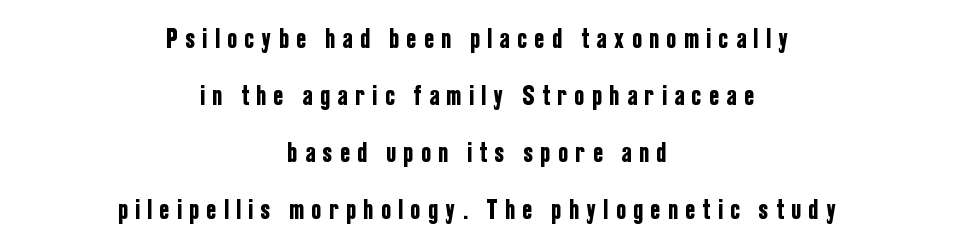
{"serif": "no", "italic": "no", "width": "condensed", "stroke_contrast": "low", "x_height": "medium", "monospaced": "no", "underline": "no", "align": "center", "line_spacing": "loose", "line_spacing_ratio": 2.03, "letter_spacing": "wide", "letter_spacing_em": 0.29, "glyph_px": 28}
